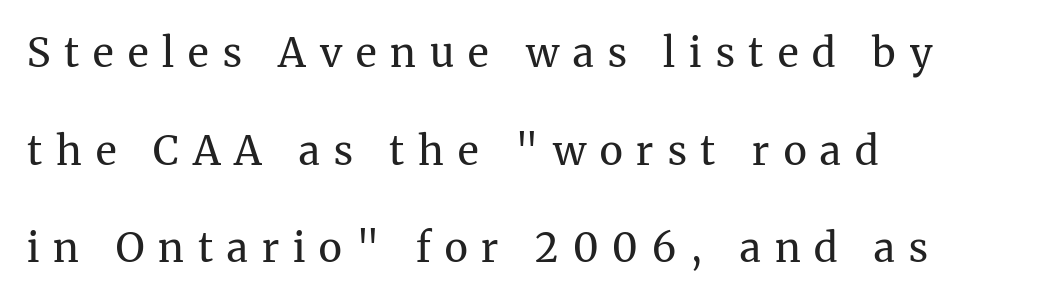
These lines are rendered in a variable-pitch font. The text was rendered using a seriffed face with decorative stroke endings. Where is the straight margin? On the left. A great deal of white space separates one row of letters from the next. Vertical strokes here are truly vertical.
